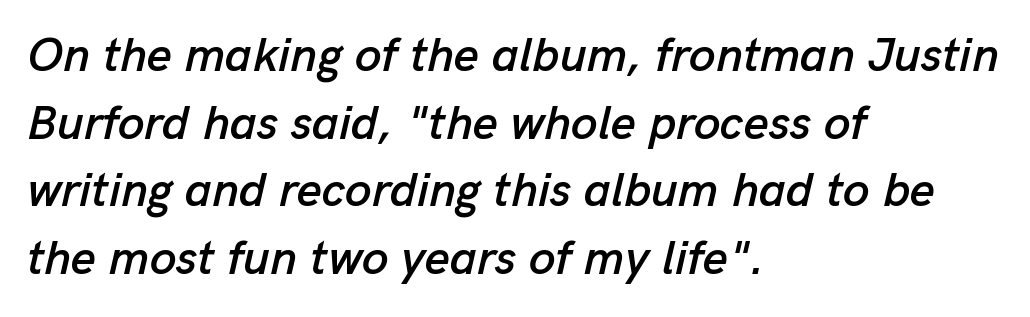
Slanted lettering throughout. Spacing verdict: proportional, widths tailored to each character. Compared with a centered layout, this one pins lines to the left instead. Lines of text with bare space underneath. Tracking here is standard; glyphs follow each other at the usual distance.
